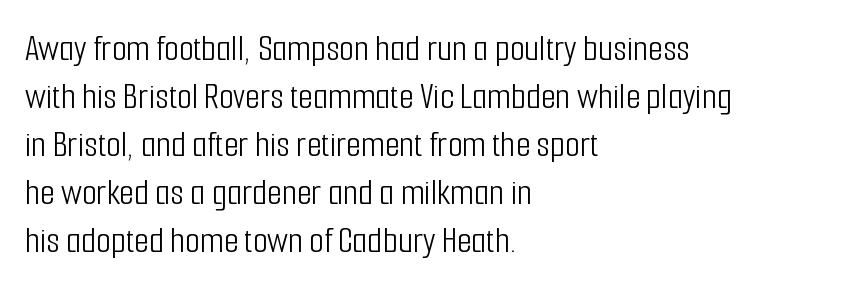
The image shows 38 px light, condensed sans-serif type, upright; set left-aligned, normal line spacing (1.26x), normal letter spacing, not underlined; low stroke contrast and a medium x-height.
